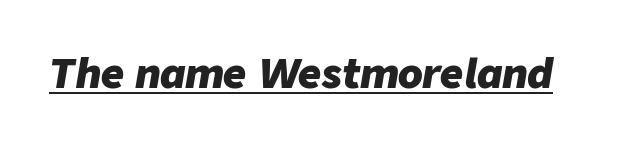
{"italic": "yes", "lean": "right", "slant_degrees": 9, "bold": "yes", "weight": "heavy", "width": "normal", "stroke_contrast": "low", "x_height": "medium", "monospaced": "no", "underline": "yes", "letter_spacing": "normal", "letter_spacing_em": 0.0, "glyph_px": 40}
